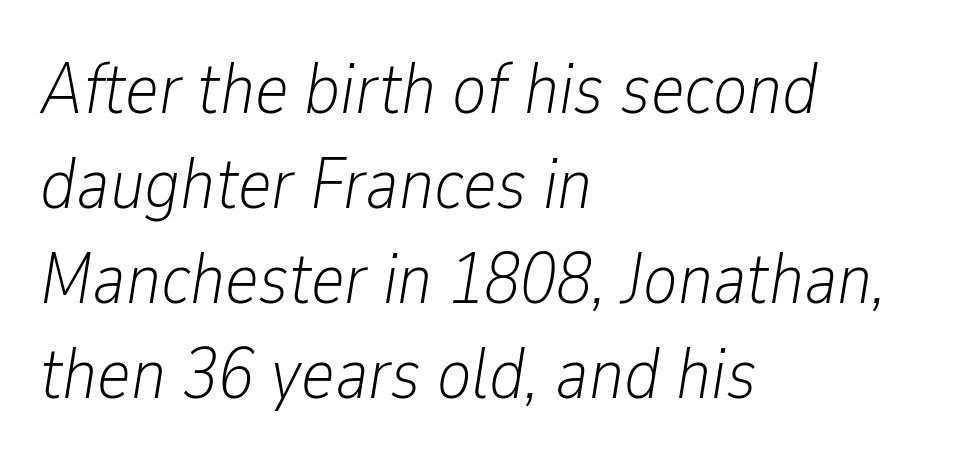
This sample uses an oblique cut, with every glyph tilted off the vertical. There is no visible air inserted between adjacent glyphs. Evenly set lines give the paragraph a standard silhouette. The rag falls on the right side of this text block. Looks like regular typesetting: each glyph gets only the width it needs. Underlining? Definitely not there.
